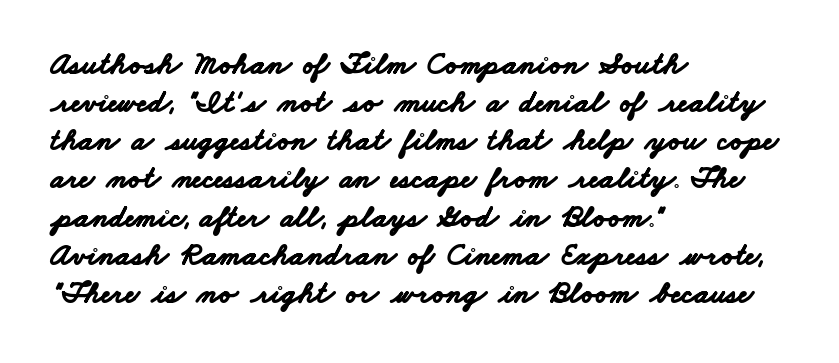
Alignment: flush left. Character widths vary here, with narrow letters taking less room than wide ones. Emphasis by weight is at full strength: bold. A typesetter would label this face a sans. There is no visible air inserted between adjacent glyphs. Words float on clear page, feet unadorned.
